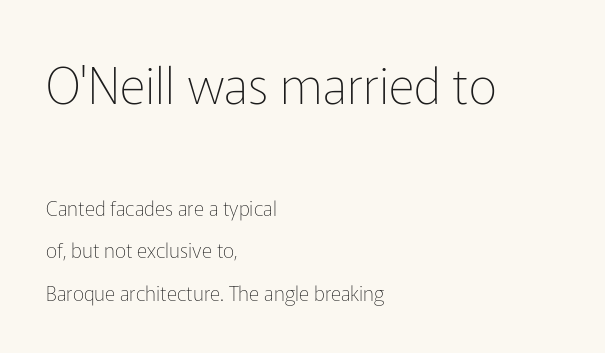
The face used here appears at its bigger size in the upper chunk. Typographically, this falls in the sans-serif category. Every row of glyphs begins at an identical x-position on the left. Characters remain perfectly vertical along every line. A light-to-regular cut is what we see here. Letter spacing: default.
